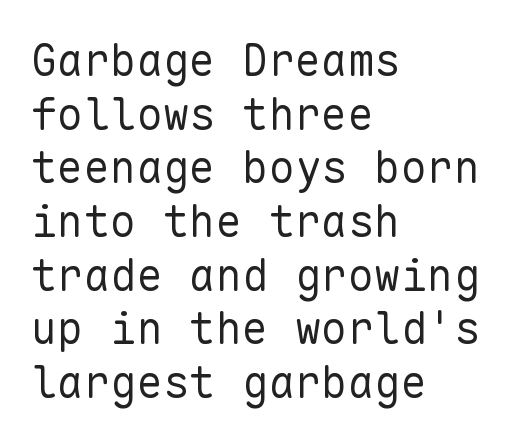
Q: Is the text bold? A: No.
Q: Is the text italic (slanted)? A: No, it is upright.
Q: Is the typeface a serif or a sans-serif typeface? A: Sans-serif.
Q: Is the text underlined? A: No.
Q: How is the paragraph aligned? A: Left-aligned.
Q: Is the spacing between letters normal or unusually wide? A: Normal.
Q: Width (condensed, normal, or wide)? A: Normal.
Q: Stroke contrast? A: Low.
Q: x-height? A: Medium.
Q: Monospaced? A: Yes.
